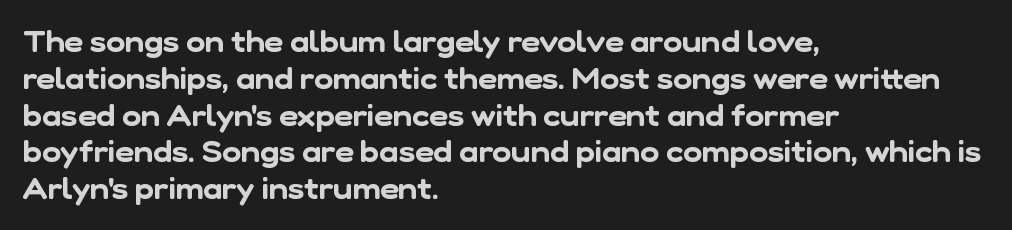
Q: Is the typeface a serif or a sans-serif typeface? A: Sans-serif.
Q: Is the text underlined? A: No.
Q: How is the paragraph aligned? A: Left-aligned.
Q: Is the spacing between letters normal or unusually wide? A: Normal.
Q: Is the spacing between lines tight, normal or loose? A: Normal.
Q: Width (condensed, normal, or wide)? A: Normal.
Q: Stroke contrast? A: Low.
Q: x-height? A: Medium.
Q: Monospaced? A: No.
